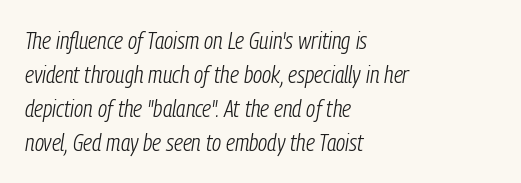
The image shows 24 px text type, italic (leaning right); set left-aligned, normal line spacing (1.42x), normal letter spacing, not underlined.
